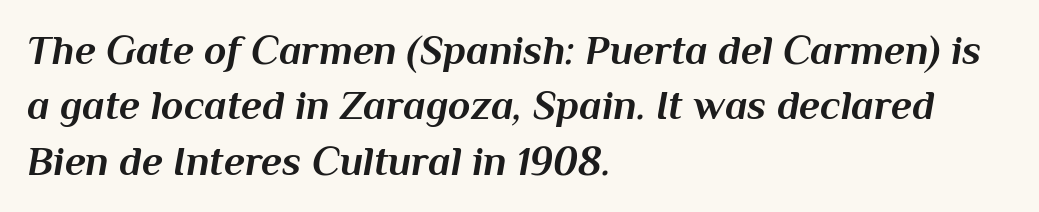
{"italic": "yes", "lean": "right", "slant_degrees": 10, "bold": "yes", "weight": "bold", "width": "normal", "stroke_contrast": "medium", "x_height": "medium", "monospaced": "no", "underline": "no", "align": "left", "line_spacing": "normal", "line_spacing_ratio": 1.35, "letter_spacing": "normal", "letter_spacing_em": 0.0, "glyph_px": 41}
